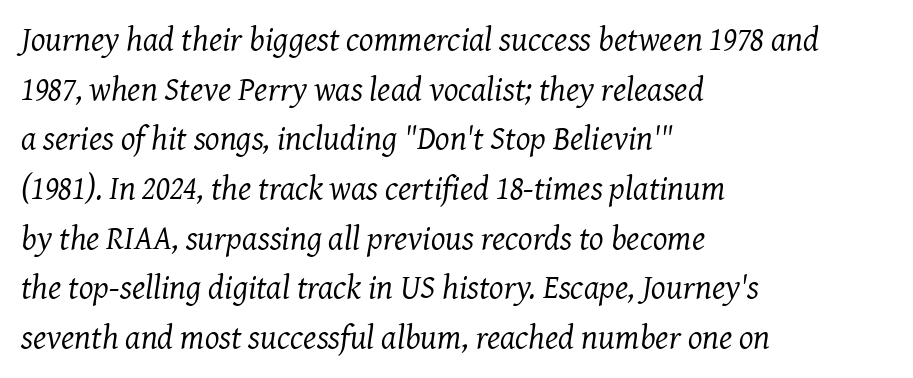
The typesetter chose a ragged-right arrangement here. The rows are spaced the way most documents space them. Anything drawn beneath the words? Only blank space. The passage shown is not bold in any degree. Italic: yes, the glyphs are oblique. Proportional: the letters do not fall into vertical columns.
